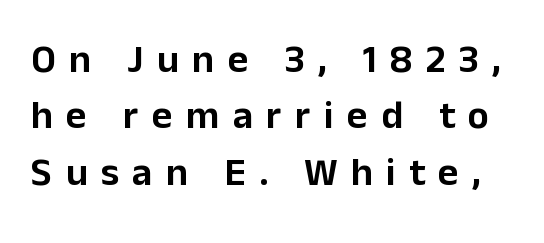
Descender tails drop into unmarked territory. You can tell it's not italic because the verticals are truly vertical. Normally led — the rows are evenly, conventionally spaced. The designer went with a sans here, leaving each stem footless. Here the designer chose a conventional face with non-uniform glyph widths. Substantial extra tracking has been applied to these lines.
